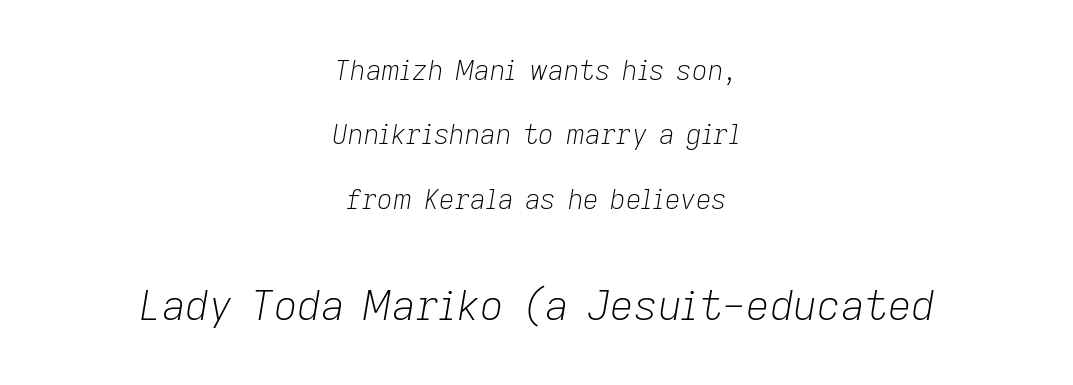
Here the designer chose a conventional face with non-uniform glyph widths. These two chunks differ in scale, with the bottom chunk taking the larger measure. How would I describe the line gaps? Wide and relaxed. The rag falls on both sides of this text block equally.
